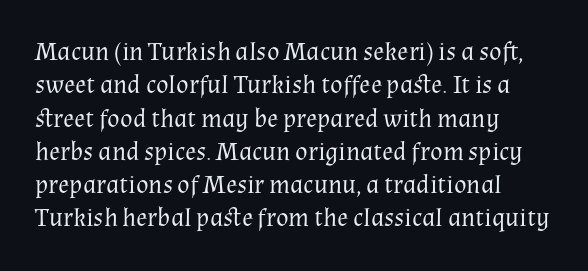
Compared with typical paragraphs, the rows here are spaced about the same. The letters stand straight up with perfectly vertical stems. Short and long lines alike share a common starting point at left. Is the stroke heavy? The answer is a plain regular-or-lighter. In terms of letterspacing, this is plain default setting. Just letters on the line, the space beneath them empty.
